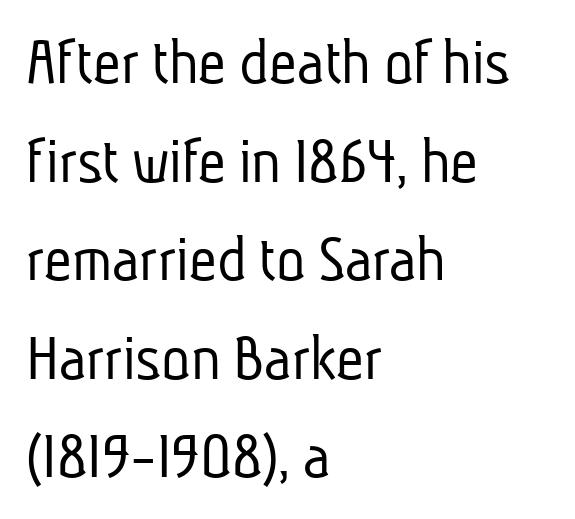
Q: Is the text bold? A: No.
Q: Is the typeface a serif or a sans-serif typeface? A: Sans-serif.
Q: Is the text underlined? A: No.
Q: How is the paragraph aligned? A: Left-aligned.
Q: Is the spacing between letters normal or unusually wide? A: Normal.
Q: Is the spacing between lines tight, normal or loose? A: Normal.
Q: Width (condensed, normal, or wide)? A: Condensed.
Q: Stroke contrast? A: Low.
Q: x-height? A: Medium.
Q: Monospaced? A: No.
